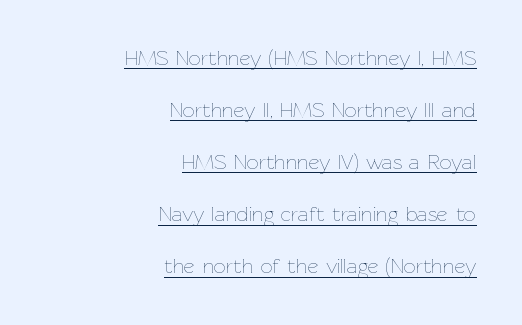
The image shows 21 px text type, upright; set right-aligned, loose line spacing (2.48x), normal letter spacing, underlined.
